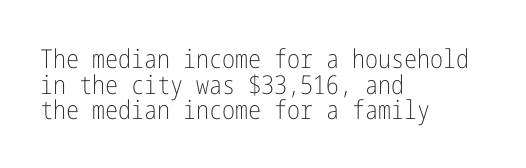
Characters follow at the spacing the type designer built in. Notice how descenders almost collide with the ascenders below — that's tight leading. Designer's note — italics off, roman on. Beneath every word, the page is bare. Line starts are locked; line ends wander.
